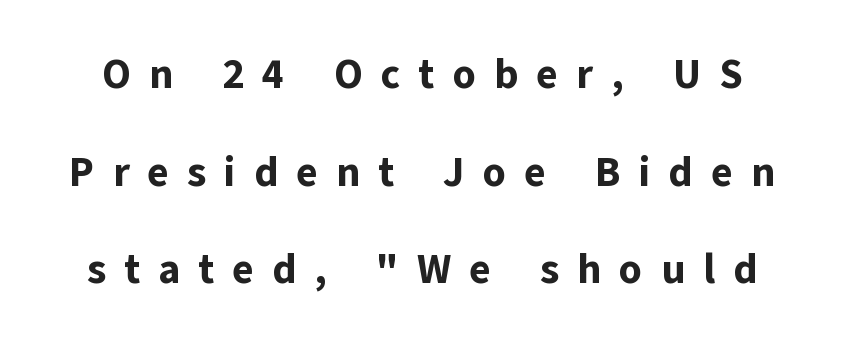
{"serif": "no", "italic": "no", "bold": "yes", "weight": "bold", "width": "normal", "stroke_contrast": "low", "x_height": "medium", "monospaced": "no", "underline": "no", "line_spacing": "loose", "line_spacing_ratio": 2.38, "letter_spacing": "wide", "letter_spacing_em": 0.44, "glyph_px": 41}
